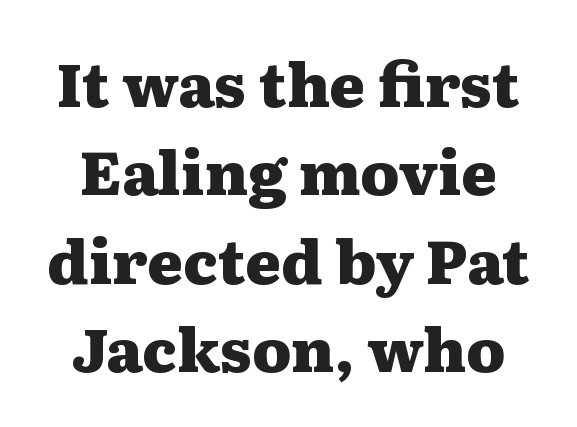
Q: Is the text bold? A: Yes.
Q: Is the text italic (slanted)? A: No, it is upright.
Q: Is the typeface a serif or a sans-serif typeface? A: Serif.
Q: Is the text underlined? A: No.
Q: Is the spacing between letters normal or unusually wide? A: Normal.
Q: Is the spacing between lines tight, normal or loose? A: Normal.
Q: Width (condensed, normal, or wide)? A: Wide.
Q: Stroke contrast? A: Medium.
Q: x-height? A: Medium.
Q: Monospaced? A: No.
